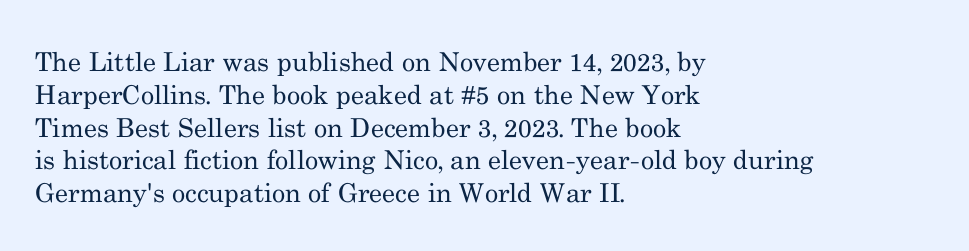
{"italic": "no", "bold": "no", "underline": "no", "align": "left", "line_spacing": "normal", "line_spacing_ratio": 1.26, "letter_spacing": "normal", "letter_spacing_em": 0.0, "glyph_px": 26}
